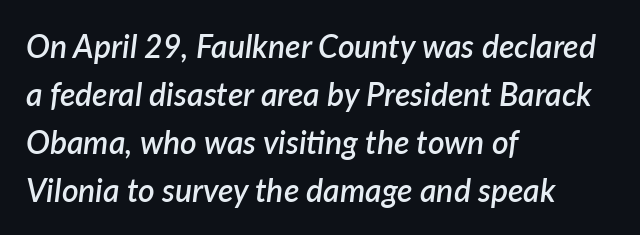
The image shows 32 px semibold type, italic (leaning right); set left-aligned, normal line spacing (1.5x), normal letter spacing, not underlined; low stroke contrast and a medium x-height.
